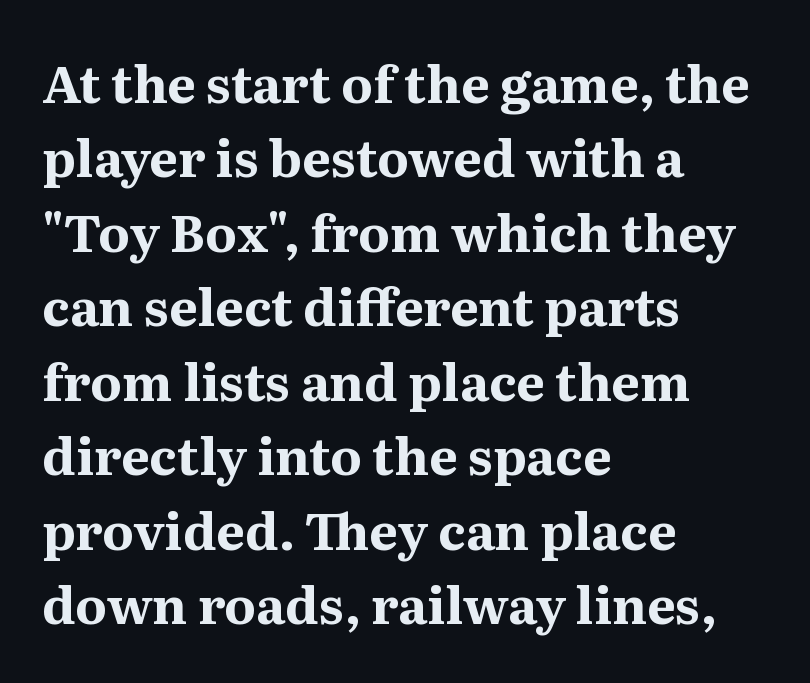
{"serif": "yes", "italic": "no", "bold": "yes", "weight": "bold", "width": "normal", "stroke_contrast": "medium", "x_height": "medium", "monospaced": "no", "underline": "no", "align": "left", "line_spacing": "normal", "line_spacing_ratio": 1.46, "letter_spacing": "normal", "letter_spacing_em": 0.0, "glyph_px": 51}
